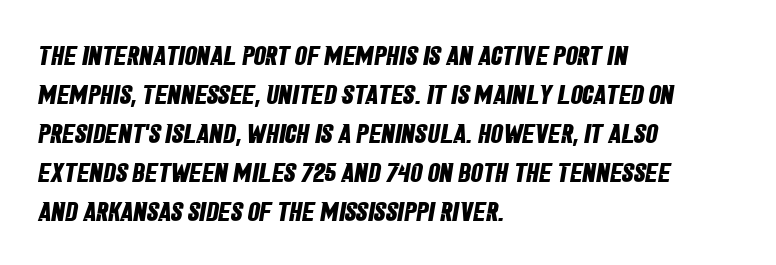
The image shows 27 px bold type; set left-aligned, normal line spacing (1.44x), normal letter spacing, not underlined.
